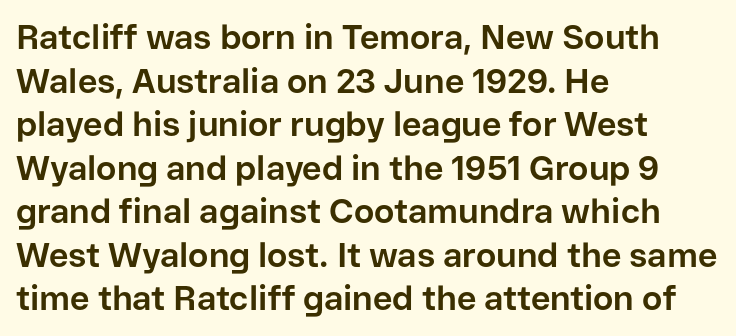
{"serif": "no", "italic": "no", "bold": "yes", "weight": "bold", "width": "normal", "stroke_contrast": "low", "x_height": "medium", "monospaced": "no", "underline": "no", "align": "left", "line_spacing": "normal", "line_spacing_ratio": 1.28, "letter_spacing": "normal", "letter_spacing_em": 0.0, "glyph_px": 34}
